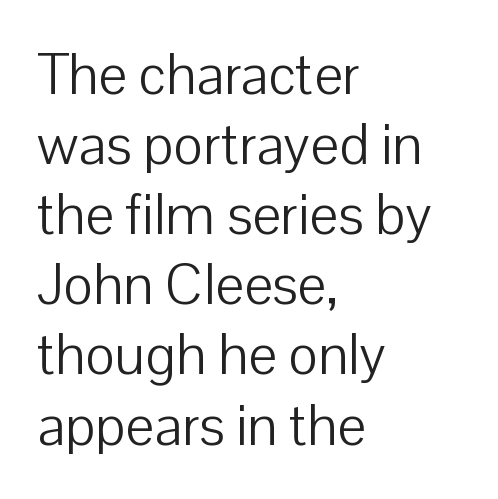
{"serif": "no", "italic": "no", "bold": "no", "weight": "light", "width": "normal", "stroke_contrast": "low", "x_height": "medium", "monospaced": "no", "underline": "no", "align": "left", "line_spacing_ratio": 1.23, "letter_spacing": "normal", "letter_spacing_em": 0.0, "glyph_px": 57}
